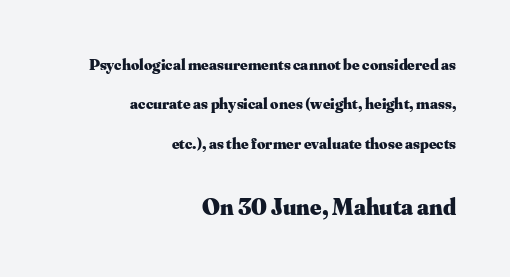
Here the glyphs are tracked normally, forming tight word shapes. The foot of each line stays bare and open. Between these two stacked blocks, the lower one wins on size. Visually the block forms a straight wall on the right and a jagged coastline on the left.
